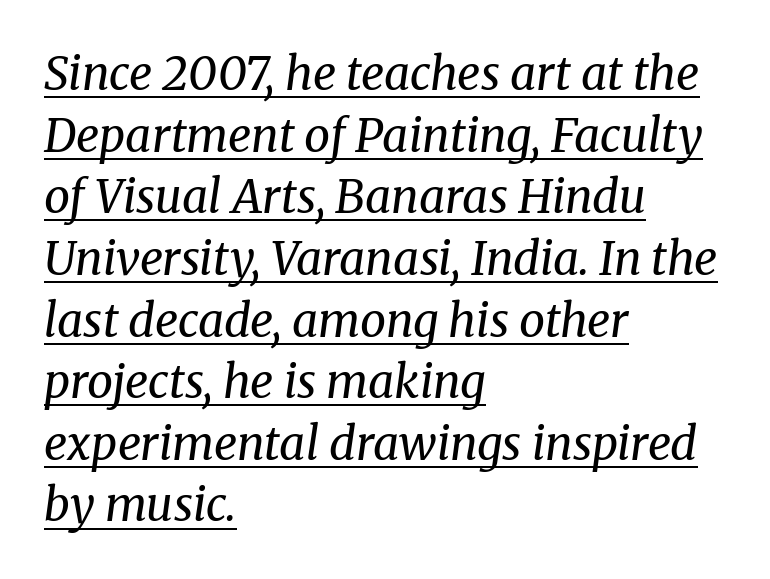
{"serif": "yes", "italic": "yes", "lean": "right", "slant_degrees": 8, "bold": "no", "weight": "regular", "width": "normal", "stroke_contrast": "medium", "x_height": "medium", "monospaced": "no", "underline": "yes", "align": "left", "line_spacing": "normal", "line_spacing_ratio": 1.34, "letter_spacing": "normal", "letter_spacing_em": 0.0, "glyph_px": 46}
